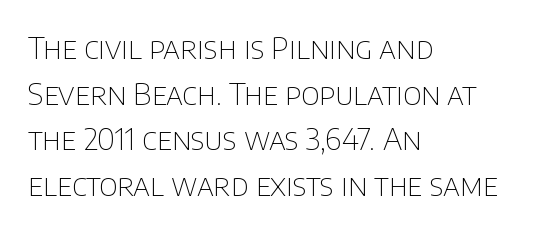
{"serif": "no", "italic": "no", "bold": "no", "weight": "thin", "width": "normal", "stroke_contrast": "low", "x_height": "large", "monospaced": "no", "underline": "no", "align": "left", "line_spacing": "normal", "line_spacing_ratio": 1.52, "letter_spacing": "normal", "letter_spacing_em": 0.0, "glyph_px": 30}
